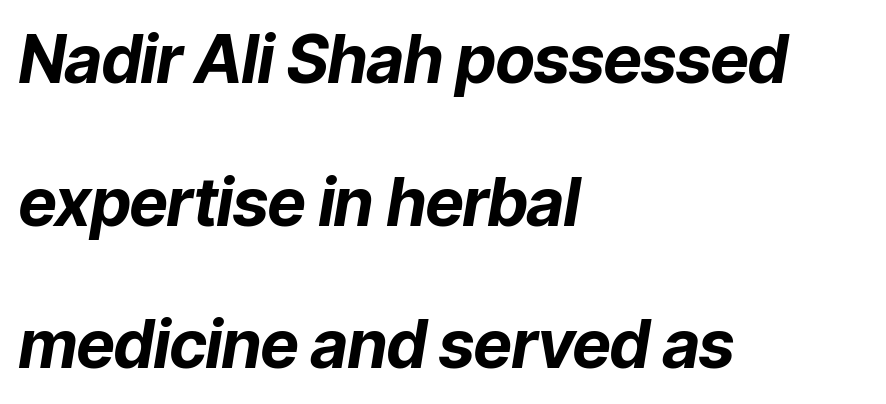
A typesetter would call this proportional, since set widths differ per character. The passage is arranged the way most books set body copy — flush left. The glyphs have the mass of a bold cut. Italic: yes, the glyphs are oblique.
